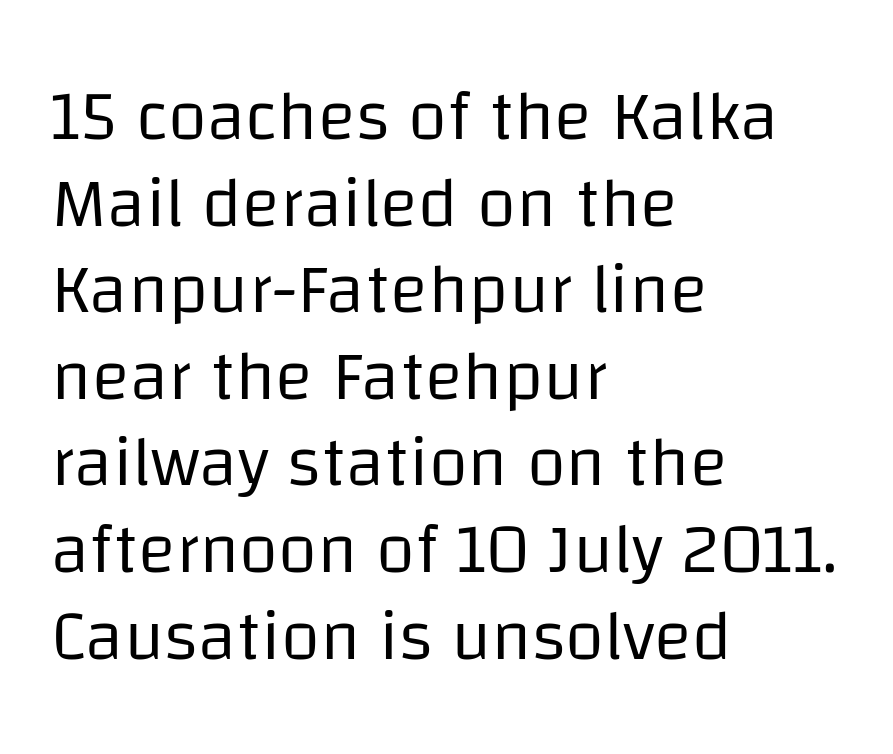
{"serif": "no", "italic": "no", "bold": "no", "weight": "regular", "width": "normal", "stroke_contrast": "low", "x_height": "large", "monospaced": "no", "underline": "no", "align": "left", "line_spacing_ratio": 1.22, "letter_spacing": "normal", "letter_spacing_em": 0.0, "glyph_px": 71}
